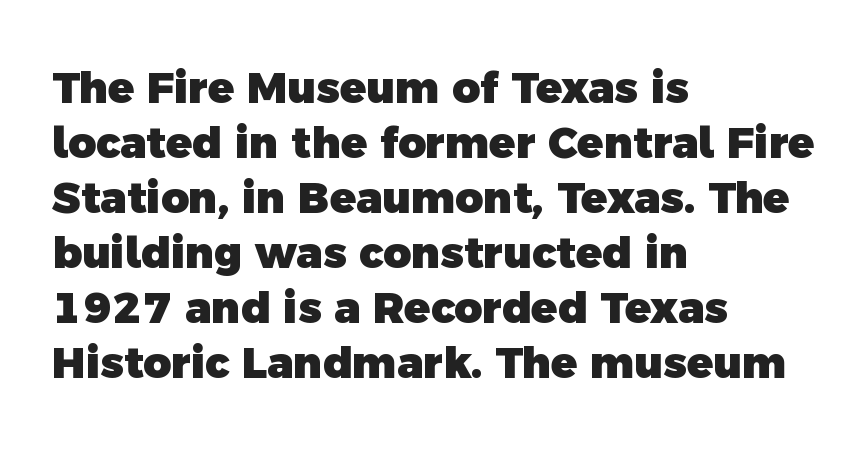
This sample has the flowing, uneven cadence of proportional lettering. The face used here is a sans, in the tradition of grotesques and geometrics. You'd pick this weight for a headline — it's a proper bold. The designer left line spacing at the default. Each line starts at the same left margin while the right side varies.
